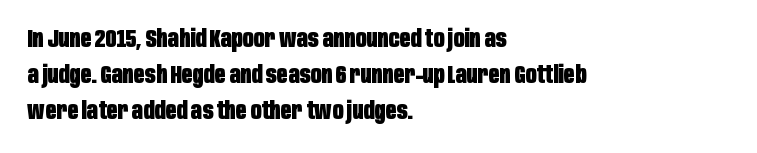
Q: Is the text bold? A: Yes.
Q: Is the text italic (slanted)? A: No, it is upright.
Q: Is the text underlined? A: No.
Q: How is the paragraph aligned? A: Left-aligned.
Q: Is the spacing between letters normal or unusually wide? A: Normal.
Q: Is the spacing between lines tight, normal or loose? A: Normal.
